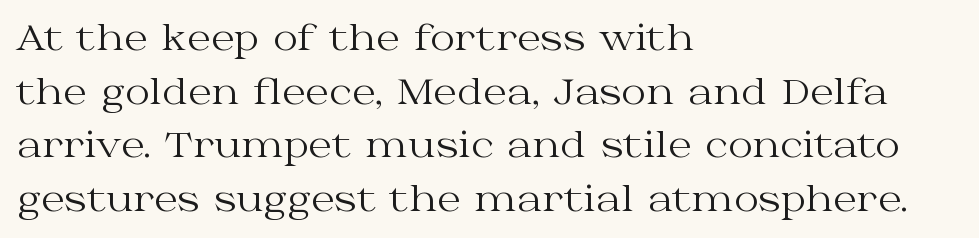
The type is set solid horizontally, with unmodified tracking. Nothing heavy about these letters — not bold at all. Horizontal alignment here is leftward, the default for most running prose. Little horizontal feet cap the strokes, marking this as serif type.
